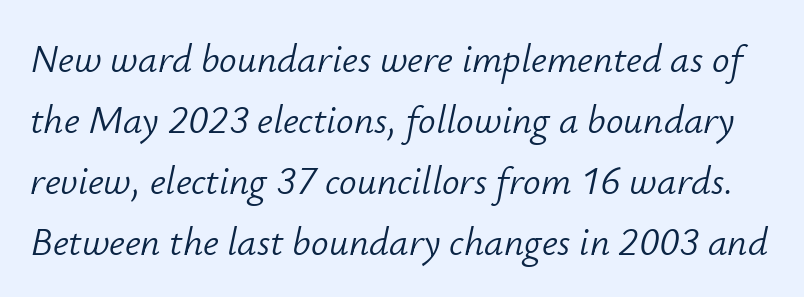
{"italic": "yes", "lean": "right", "slant_degrees": 12, "bold": "no", "weight": "light", "width": "normal", "stroke_contrast": "low", "x_height": "small", "monospaced": "no", "underline": "no", "line_spacing": "normal", "line_spacing_ratio": 1.56, "letter_spacing": "normal", "letter_spacing_em": 0.0, "glyph_px": 39}
